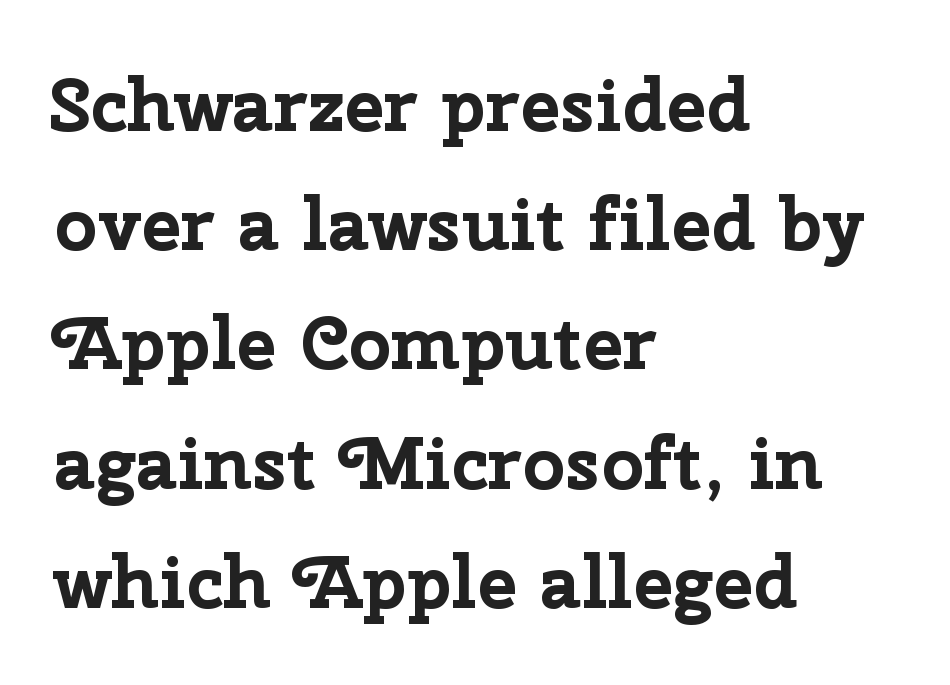
Regarding serifs, this sample does without them. Do the characters align in a grid? No, the font is proportional. The rendering uses a moderate line-height, typical for paragraphs. In terms of posture, this sample is upright.
